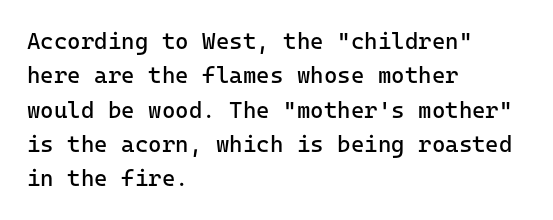
{"italic": "no", "bold": "no", "underline": "no", "align": "left", "line_spacing": "normal", "line_spacing_ratio": 1.49, "letter_spacing": "normal", "letter_spacing_em": 0.0, "glyph_px": 23}
